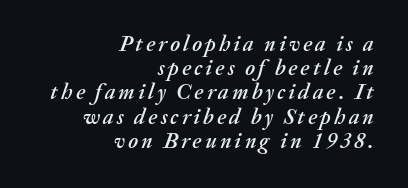
The image shows 22 px text type, italic (leaning right); set right-aligned, tight line spacing (1.1x), not underlined.
